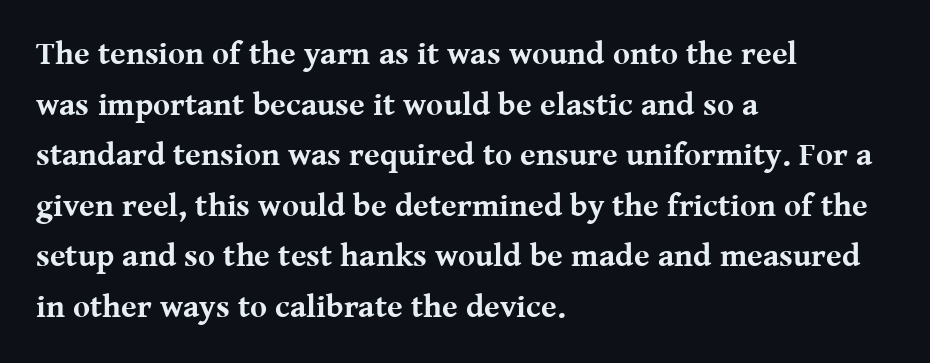
A typesetter would call this proportional, since set widths differ per character. Characters remain perfectly vertical along every line. Visually the block forms a straight wall on the left and a jagged coastline on the right. Unlike a clean sans, this face finishes its strokes with serifs. Anything drawn beneath the words? Only blank space. Its strokes are broad and dark, the hallmark of bold type.
